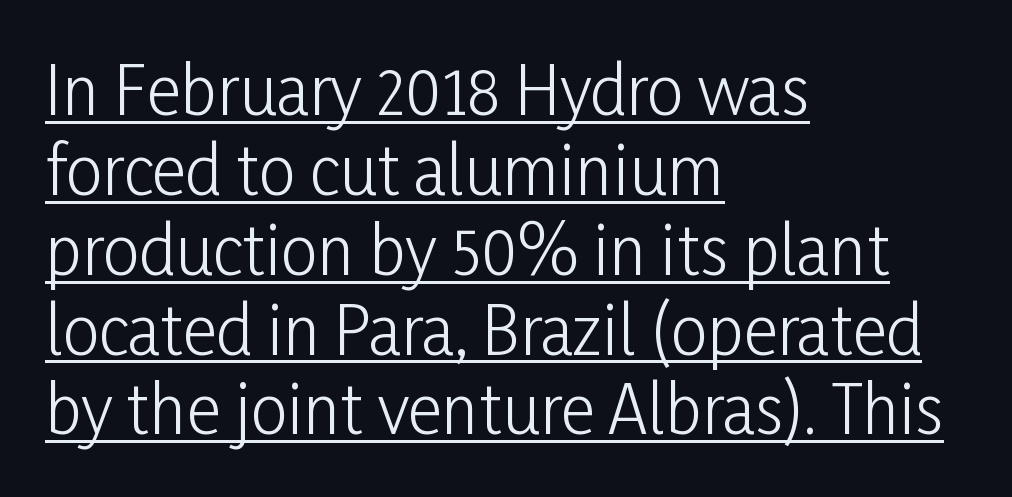
{"serif": "no", "italic": "no", "bold": "no", "weight": "light", "width": "condensed", "stroke_contrast": "low", "x_height": "medium", "monospaced": "no", "underline": "yes", "align": "left", "line_spacing_ratio": 1.21, "letter_spacing": "normal", "letter_spacing_em": 0.0, "glyph_px": 66}
